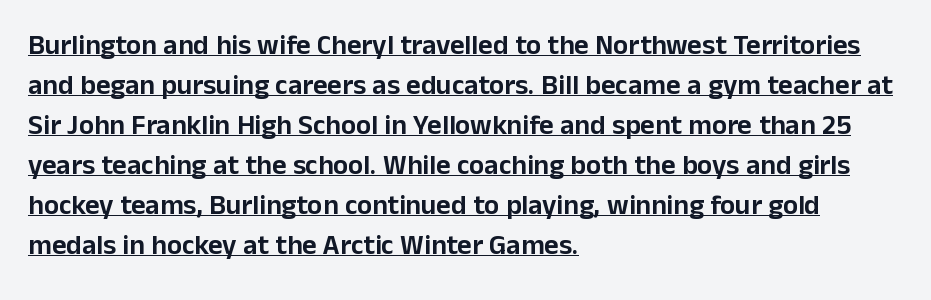
Classification — sans serif. This rendering features underlined lettering. A student would call this left alignment; a typographer would say flush left, rag right. Notice how the stems are strictly vertical — no italics here. The passage shown is typed in a proportional face where columns would drift.
